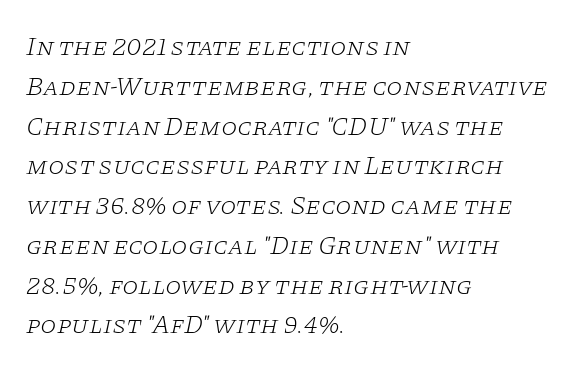
The image shows 26 px text type, italic (leaning right); set left-aligned, normal line spacing (1.53x), normal letter spacing, not underlined.
